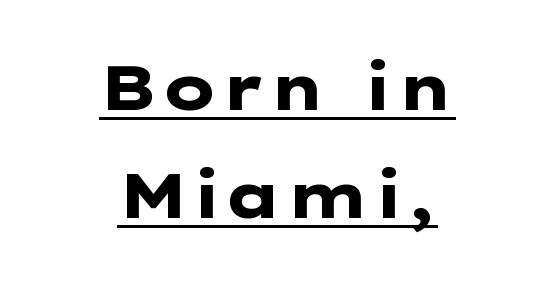
The image shows 63 px heavy, wide sans-serif type, upright; set centered, line spacing 1.71x, normal letter spacing, underlined; low stroke contrast and a medium x-height.
